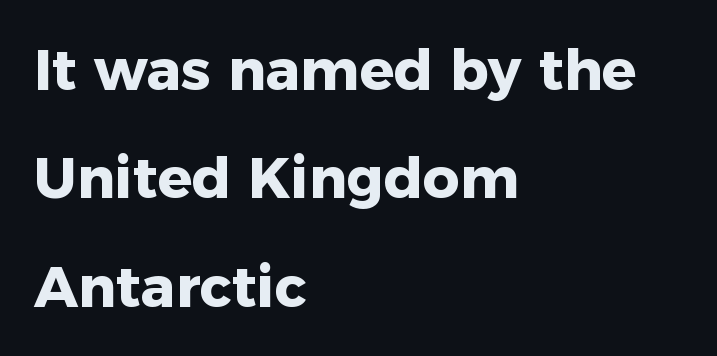
{"serif": "no", "italic": "no", "bold": "yes", "weight": "heavy", "width": "normal", "stroke_contrast": "low", "x_height": "medium", "monospaced": "no", "underline": "no", "align": "left", "line_spacing": "loose", "line_spacing_ratio": 1.9, "letter_spacing": "normal", "letter_spacing_em": 0.0, "glyph_px": 57}
